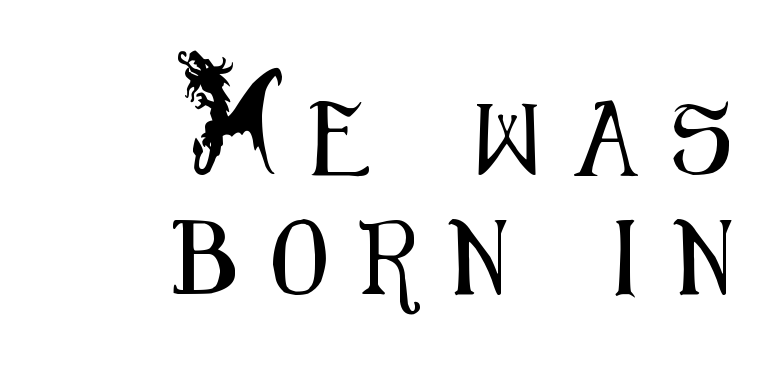
{"serif": "no", "italic": "no", "width": "condensed", "stroke_contrast": "medium", "x_height": "small", "monospaced": "no", "underline": "no", "align": "right", "line_spacing": "normal", "line_spacing_ratio": 1.61, "letter_spacing": "wide", "letter_spacing_em": 0.47, "glyph_px": 74}
